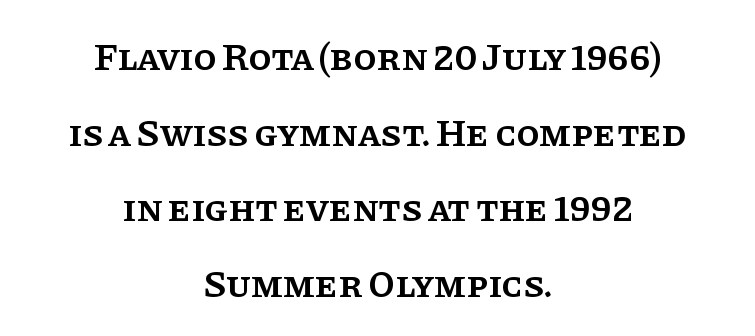
The image shows 38 px semibold serif type, upright; set centered, loose line spacing (1.99x), normal letter spacing, not underlined; low stroke contrast and a large x-height.
